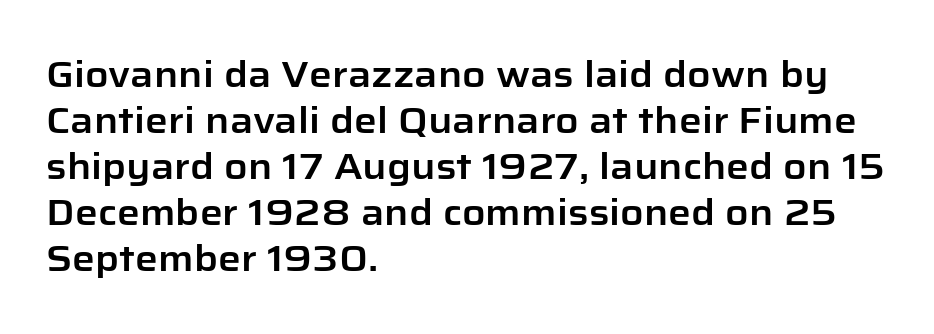
The rows are spaced the way most documents space them. No word sits above an underline. Nothing sits at the stroke ends, so this counts as sans-serif. The paragraph shown leans on its left margin. The letters sit at their default tracking, neither squeezed nor spread.
